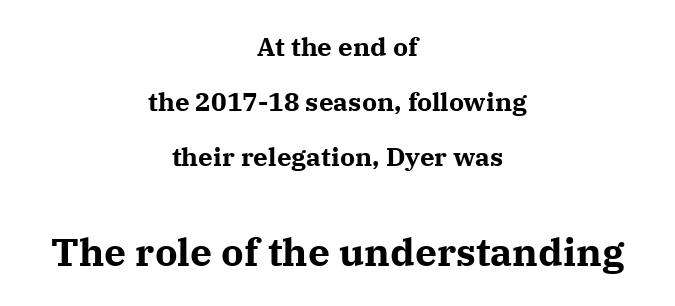
Q: Is the text bold? A: Yes.
Q: Is the text italic (slanted)? A: No, it is upright.
Q: Is the typeface a serif or a sans-serif typeface? A: Serif.
Q: Is the text underlined? A: No.
Q: How is the paragraph aligned? A: Centered.
Q: Is the spacing between letters normal or unusually wide? A: Normal.
Q: Is the spacing between lines tight, normal or loose? A: Loose.
Q: Which block of text is set in a larger size, the first (top) or the second (bottom)? A: The second (bottom) one.
Q: Width (condensed, normal, or wide)? A: Normal.
Q: Stroke contrast? A: Medium.
Q: x-height? A: Medium.
Q: Monospaced? A: No.
